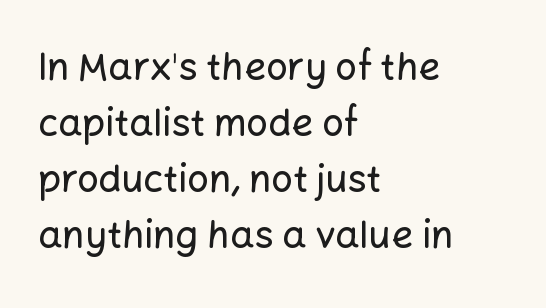
Default kerning and tracking; the words read as compact shapes. The characters display no serif detailing; their extremities are plain. If you drew a line through each stem, it would be perfectly vertical. Clear beneath every line of the passage. Is there much room between lines? A standard amount, neither cramped nor airy. Short and long lines alike share a common starting point at left.
